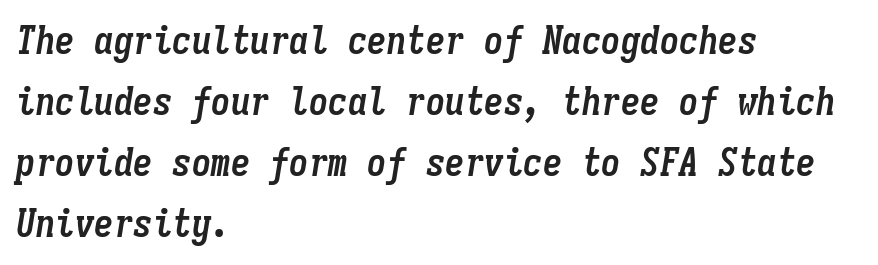
The image shows 39 px semibold, condensed type, italic (leaning right), monospaced; set left-aligned, normal line spacing (1.56x), normal letter spacing, not underlined; low stroke contrast and a medium x-height.
